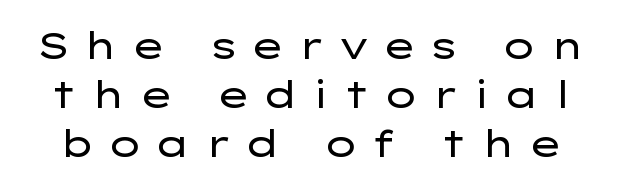
{"serif": "no", "italic": "no", "bold": "no", "weight": "regular", "width": "wide", "stroke_contrast": "low", "x_height": "medium", "monospaced": "no", "underline": "no", "line_spacing": "normal", "line_spacing_ratio": 1.33, "letter_spacing": "wide", "letter_spacing_em": 0.33, "glyph_px": 37}
